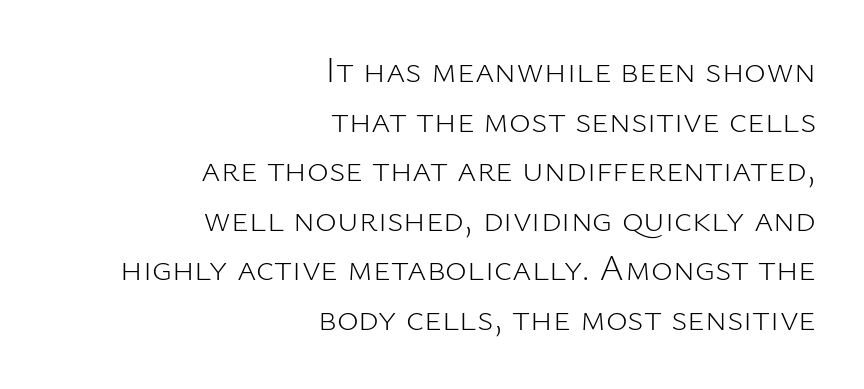
Italic: no, the glyphs are upright roman. Type style note: lacks serifs. Heaviness? Minimal to ordinary, like unemphasized prose. Layout note: lines flush right. Proportional: the letters do not fall into vertical columns. How are the letters spaced? Ordinarily, with no added tracking.
